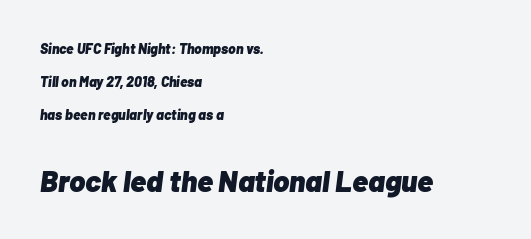
The image shows 30 px heavy type, italic (leaning right); set left-aligned, loose line spacing (2.34x), normal letter spacing, not underlined; the second (bottom) block is 2.14x larger; low stroke contrast and a medium x-height.
